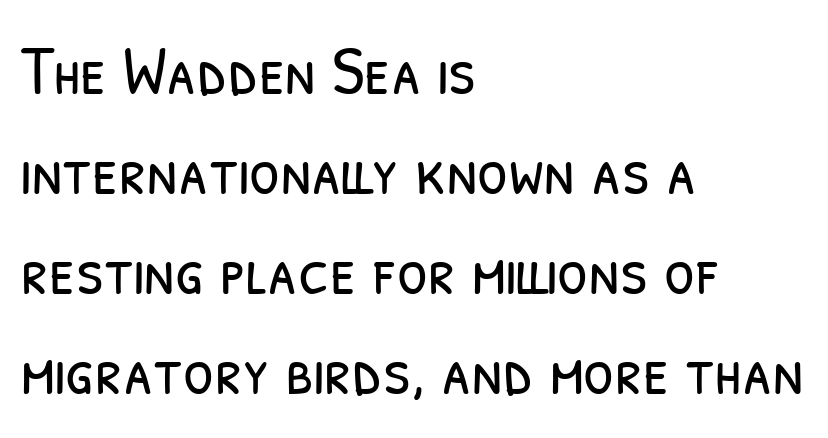
The strokes are not fattened; the text isn't bold. The passage shown stacks its lines at a standard gap. These lines are composed in type without serifs. Descender tails drop into unmarked territory. Does extra space separate the letters? No, they use regular spacing. Horizontally, the lines are justified to the leading edge only.
